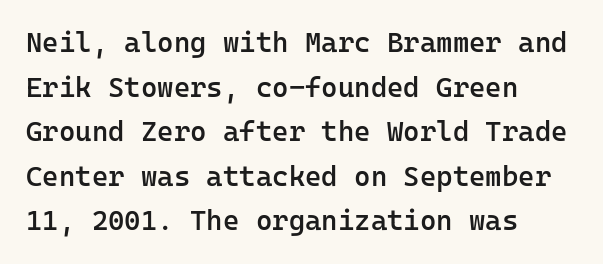
There is no visible air inserted between adjacent glyphs. Type without underlining. Stroke thickness is moderately raised; the sample reads as semibold. The rendering uses typewriter-style spacing with identical character cells. A student would call this left alignment; a typographer would say flush left, rag right.
